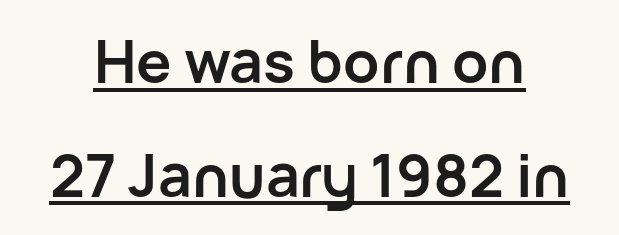
The image shows 59 px semibold sans-serif type, upright; set loose line spacing (1.93x), normal letter spacing, underlined; low stroke contrast and a medium x-height.
